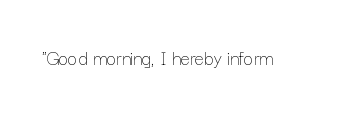
{"italic": "no", "bold": "no", "underline": "no", "letter_spacing": "normal", "letter_spacing_em": 0.0, "glyph_px": 21}
